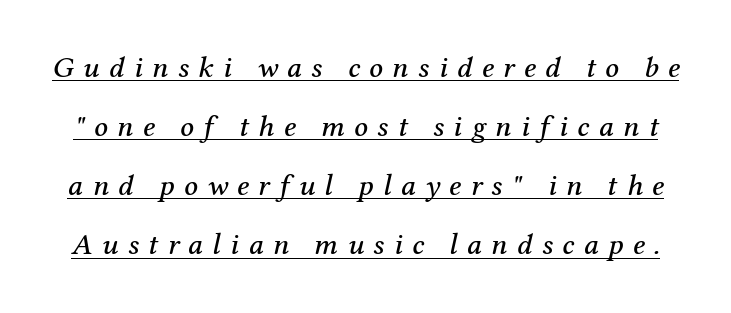
{"serif": "yes", "italic": "yes", "lean": "right", "slant_degrees": 12, "width": "normal", "stroke_contrast": "medium", "x_height": "medium", "monospaced": "no", "underline": "yes", "line_spacing": "loose", "line_spacing_ratio": 1.97, "letter_spacing": "wide", "letter_spacing_em": 0.31, "glyph_px": 30}
